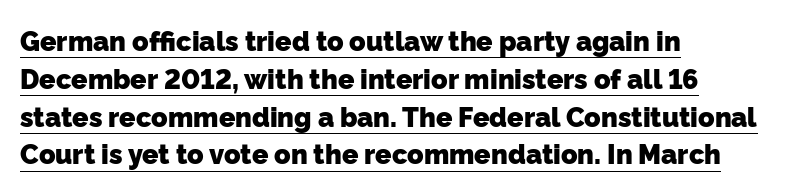
Q: Is the text bold? A: Yes.
Q: Is the text underlined? A: Yes.
Q: How is the paragraph aligned? A: Left-aligned.
Q: Is the spacing between letters normal or unusually wide? A: Normal.
Q: Is the spacing between lines tight, normal or loose? A: Normal.
